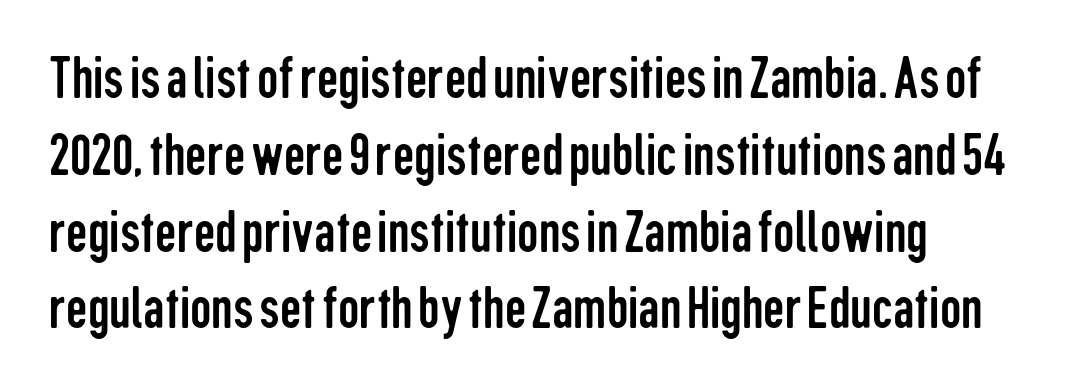
Q: Is the text bold? A: No.
Q: Is the text italic (slanted)? A: No, it is upright.
Q: Is the typeface a serif or a sans-serif typeface? A: Sans-serif.
Q: Is the text underlined? A: No.
Q: How is the paragraph aligned? A: Left-aligned.
Q: Is the spacing between letters normal or unusually wide? A: Normal.
Q: Is the spacing between lines tight, normal or loose? A: Normal.
Q: Width (condensed, normal, or wide)? A: Condensed.
Q: Stroke contrast? A: Low.
Q: x-height? A: Medium.
Q: Monospaced? A: No.
